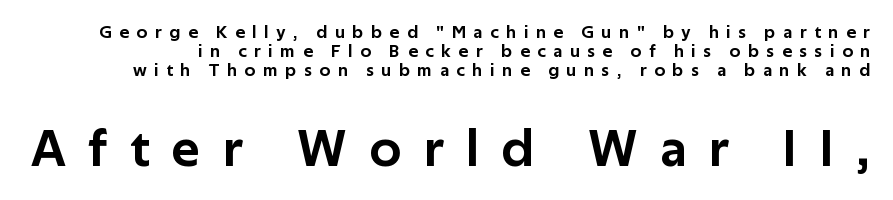
The image shows 53 px sans-serif type, upright; set tight line spacing (1.06x), unusually wide letter spacing (+0.43 em), not underlined; the second (bottom) block is 2.94x larger; low stroke contrast and a medium x-height.
